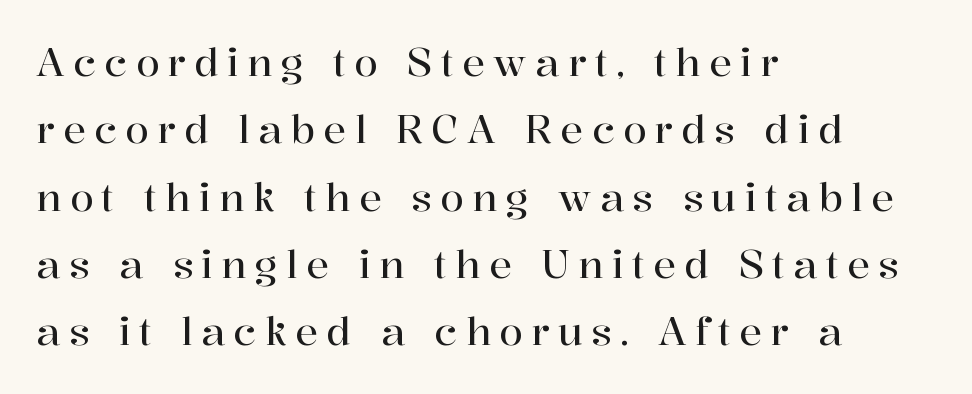
{"serif": "yes", "italic": "no", "width": "normal", "stroke_contrast": "high", "x_height": "medium", "monospaced": "no", "underline": "no", "align": "left", "line_spacing_ratio": 1.77, "letter_spacing": "wide", "letter_spacing_em": 0.22, "glyph_px": 38}
